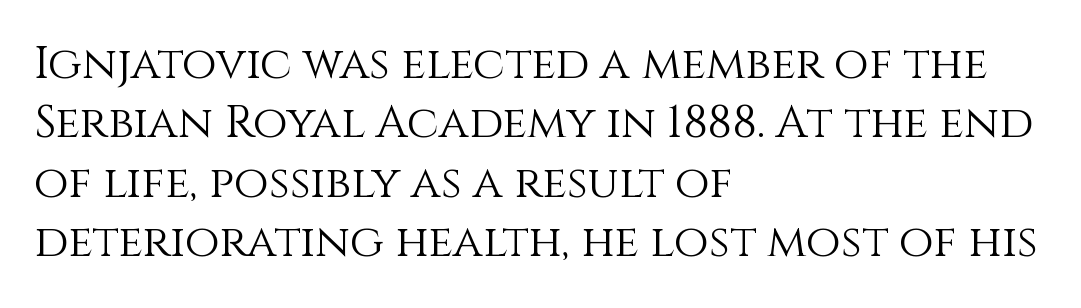
The image shows 45 px light type, upright; set left-aligned, normal line spacing (1.32x), normal letter spacing, not underlined; medium stroke contrast and a large x-height.
